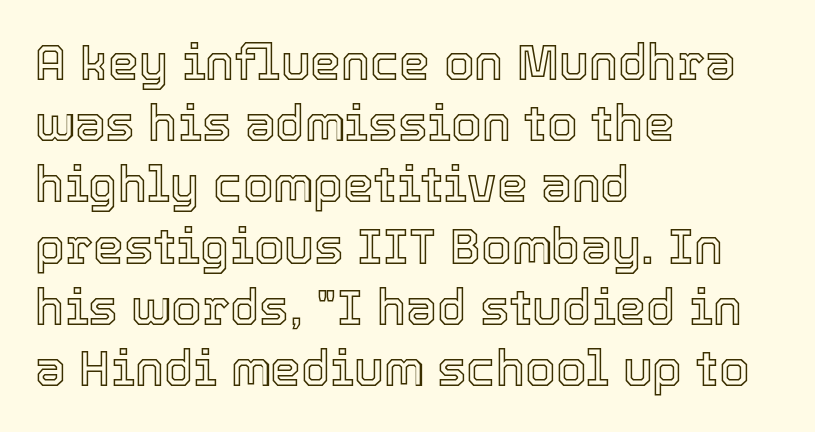
The gaps between neighbouring characters are ordinary and unremarkable. Leading matches the norm, producing a regular column. The face used here is proportionally spaced, like ordinary book or web type. Italic? Not at all — the glyphs are vertical. Just letters on the line, the space beneath them empty.
